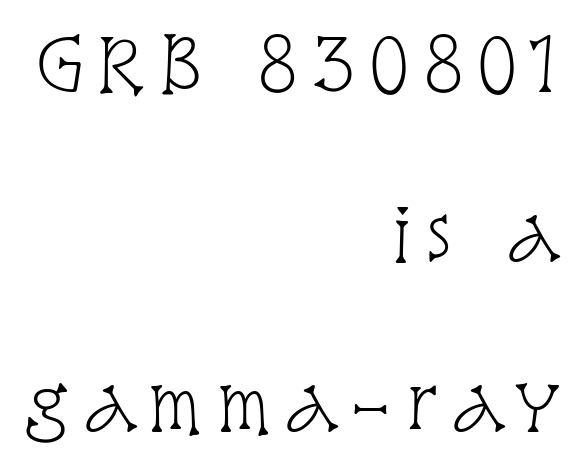
A clean baseline with only descenders dipping below it. Casual observation: everything's shoved over to the right. Each new line begins a long way beneath the previous one. You could not count columns in this text — the font is proportionally spaced. Vertical stems look standard width or narrower in stroke. Unlike italic type, these characters show no tilt at all.
